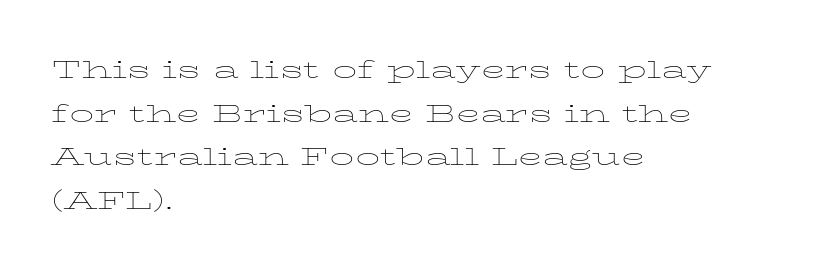
The image shows 32 px thin, wide type, upright; set left-aligned, normal line spacing (1.36x), normal letter spacing, not underlined; low stroke contrast and a medium x-height.
